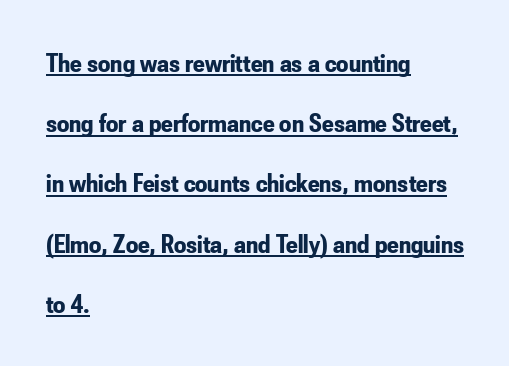
{"italic": "no", "bold": "yes", "underline": "yes", "align": "left", "line_spacing": "loose", "line_spacing_ratio": 2.23, "letter_spacing": "normal", "letter_spacing_em": 0.0, "glyph_px": 27}
